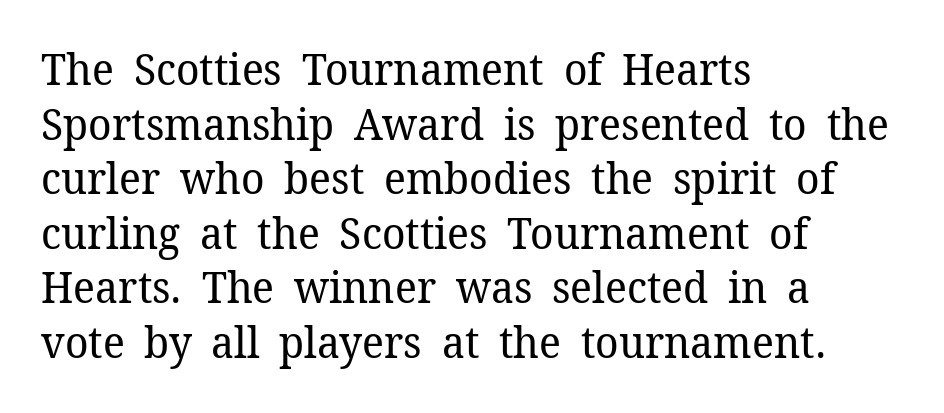
Weight class: somewhere from thin through regular. Layout note: lines flush left. Decoration check: the copy has no underline. Style check: upright. The passage shown is typed in a proportional face where columns would drift.
